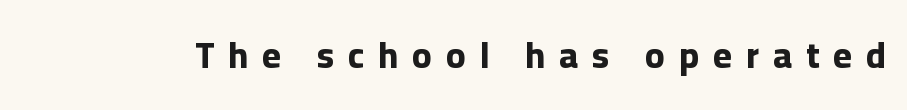
The image shows 36 px bold sans-serif type, upright; set unusually wide letter spacing (+0.39 em), not underlined; low stroke contrast and a medium x-height.
